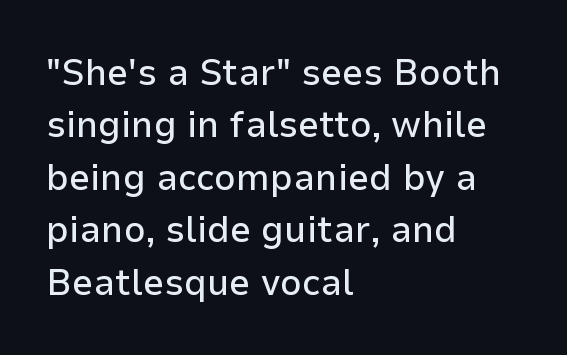
The image shows 38 px sans-serif type, upright; set left-aligned, normal line spacing (1.38x), normal letter spacing, not underlined; low stroke contrast and a medium x-height.
